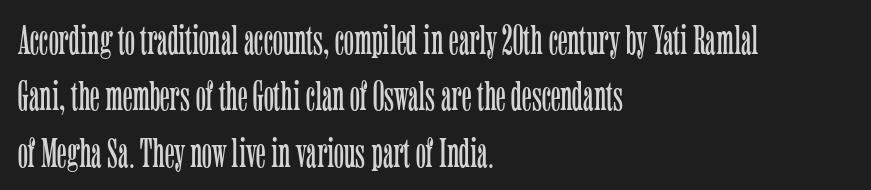
The rendering uses natural spacing where letterforms have individual widths. Ascenders rise straight up at ninety degrees. The strip under each line holds only bare page. A classic flush-left, rag-right setting is used for this passage.
